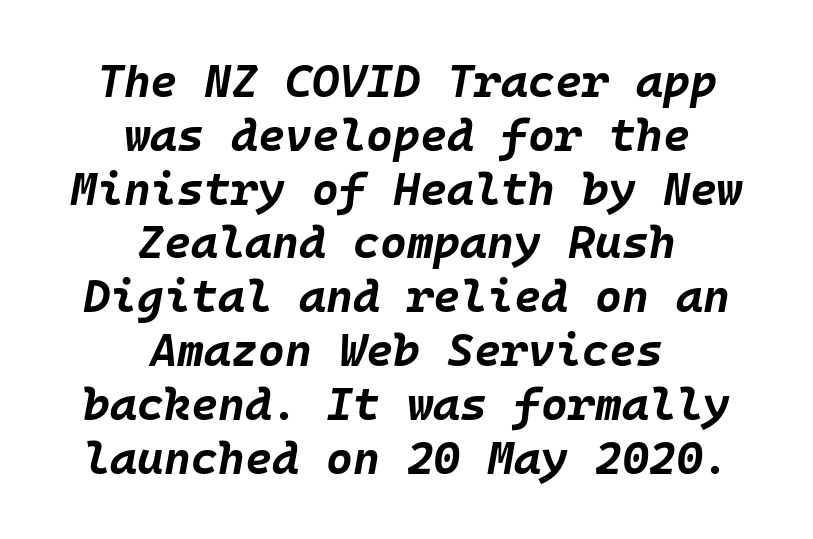
Q: Is the text bold? A: Yes.
Q: Is the text italic (slanted)? A: Yes, it leans right by about 10 degrees.
Q: Is the text underlined? A: No.
Q: How is the paragraph aligned? A: Centered.
Q: Is the spacing between letters normal or unusually wide? A: Normal.
Q: Width (condensed, normal, or wide)? A: Normal.
Q: Stroke contrast? A: Low.
Q: x-height? A: Large.
Q: Monospaced? A: Yes.
